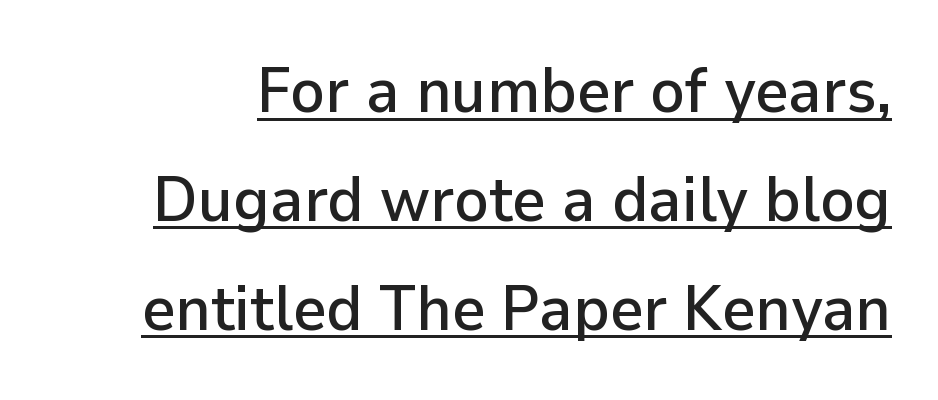
Font category for this specimen: sans-serif. Each word holds together tightly as a unit, with standard inter-letter gaps. The sample's only ornament is a line tracing under the words. Does the lettering tilt? It doesn't — this is upright.
